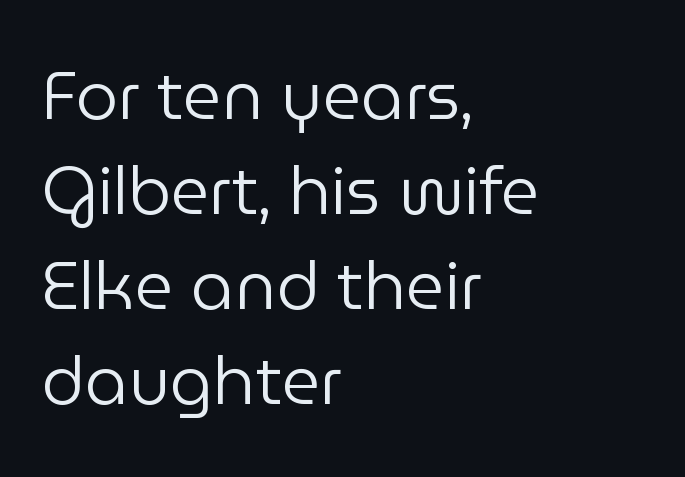
Q: Is the text bold? A: No.
Q: Is the text italic (slanted)? A: No, it is upright.
Q: Is the typeface a serif or a sans-serif typeface? A: Sans-serif.
Q: Is the text underlined? A: No.
Q: How is the paragraph aligned? A: Left-aligned.
Q: Is the spacing between letters normal or unusually wide? A: Normal.
Q: Is the spacing between lines tight, normal or loose? A: Normal.
Q: Width (condensed, normal, or wide)? A: Normal.
Q: Stroke contrast? A: Low.
Q: x-height? A: Medium.
Q: Monospaced? A: No.
